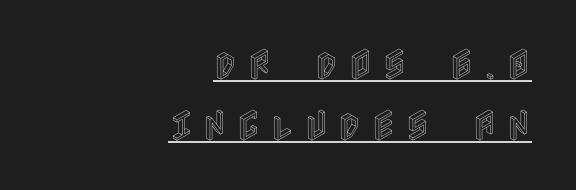
{"italic": "no", "width": "condensed", "x_height": "large", "underline": "yes", "align": "right", "line_spacing_ratio": 1.78, "letter_spacing": "wide", "letter_spacing_em": 0.26, "glyph_px": 34}
